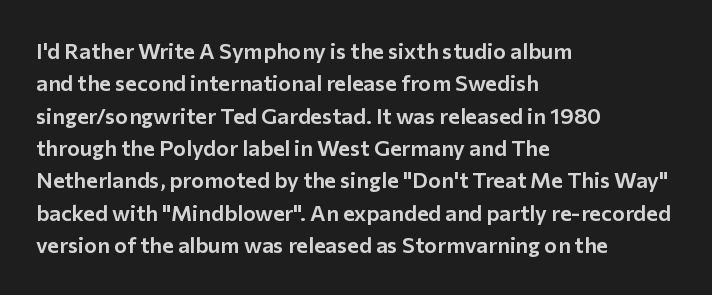
Q: Is the text italic (slanted)? A: No, it is upright.
Q: Is the text underlined? A: No.
Q: How is the paragraph aligned? A: Left-aligned.
Q: Is the spacing between letters normal or unusually wide? A: Normal.
Q: Is the spacing between lines tight, normal or loose? A: Normal.
